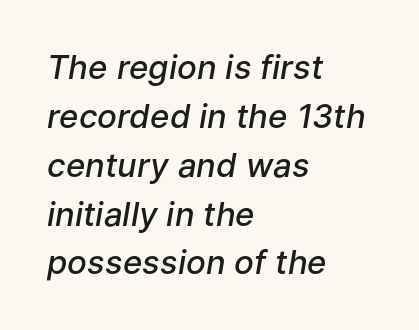
{"italic": "yes", "lean": "right", "slant_degrees": 9, "bold": "semi", "weight": "semibold", "width": "normal", "stroke_contrast": "low", "x_height": "medium", "monospaced": "no", "underline": "no", "align": "left", "line_spacing": "normal", "line_spacing_ratio": 1.48, "letter_spacing": "normal", "letter_spacing_em": 0.0, "glyph_px": 33}
